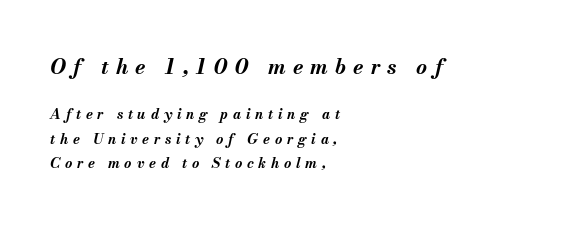
Between one letter and the next there's a generous, obvious gap. I'd describe the lettering as bold — thick and assertive. This rendering features lettering with no underline. Observe the lean: these are italic letterforms. The text block is weighted toward the left margin, trailing off unevenly rightward. Large over small — that's the arrangement of the two blocks here.
